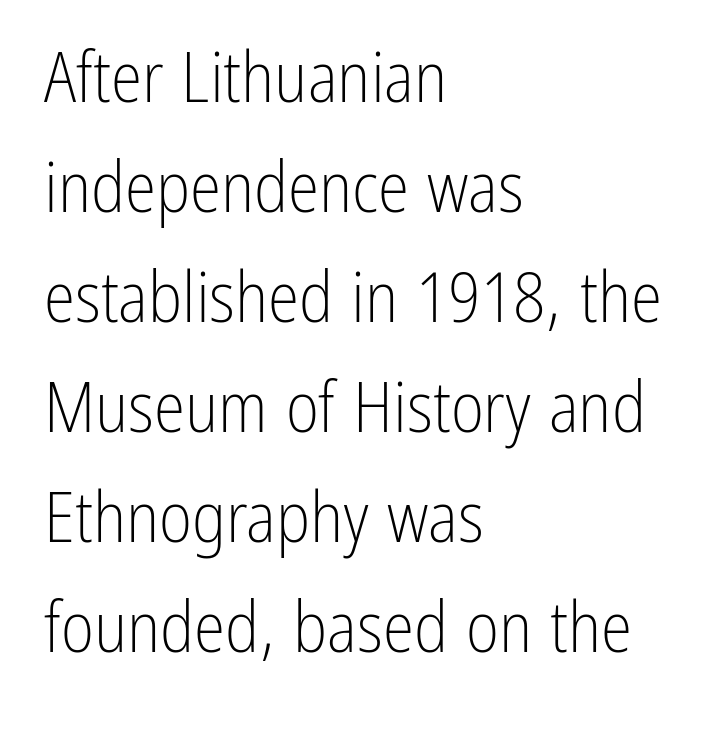
Q: Is the text bold? A: No.
Q: Is the text italic (slanted)? A: No, it is upright.
Q: Is the typeface a serif or a sans-serif typeface? A: Sans-serif.
Q: Is the text underlined? A: No.
Q: How is the paragraph aligned? A: Left-aligned.
Q: Is the spacing between letters normal or unusually wide? A: Normal.
Q: Is the spacing between lines tight, normal or loose? A: Normal.
Q: Width (condensed, normal, or wide)? A: Condensed.
Q: Stroke contrast? A: Low.
Q: x-height? A: Medium.
Q: Monospaced? A: No.
